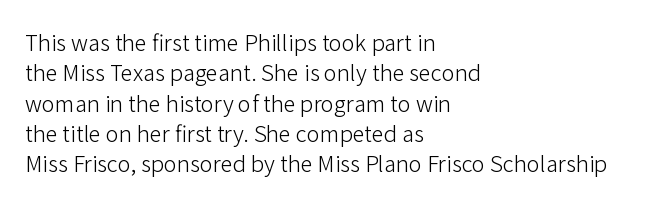
{"italic": "no", "bold": "no", "underline": "no", "align": "left", "line_spacing": "normal", "line_spacing_ratio": 1.38, "letter_spacing": "normal", "letter_spacing_em": 0.0, "glyph_px": 22}
